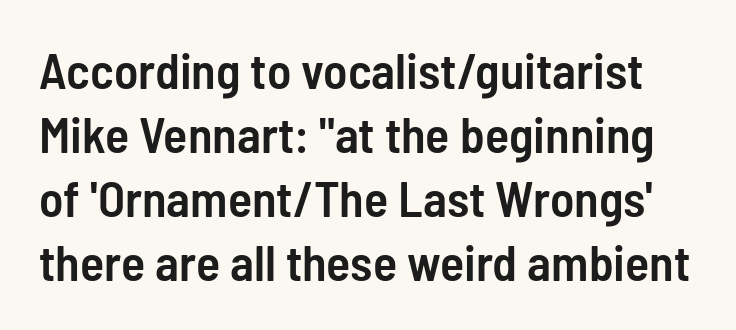
The letters advance in unequal steps, a hallmark of proportional type. In terms of letterform style, serifs are entirely absent. The font is running at a semibold setting, under full bold. The horizontal fit of the characters is conventional and even. The string is rendered with underlining switched off.
